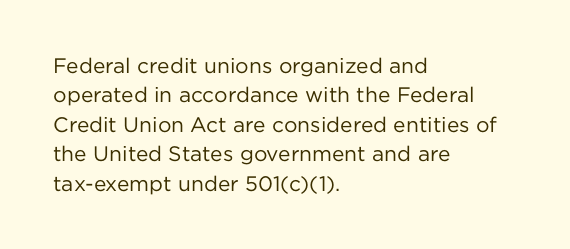
The image shows 21 px text type, upright; set left-aligned, normal line spacing (1.4x), normal letter spacing, not underlined.
